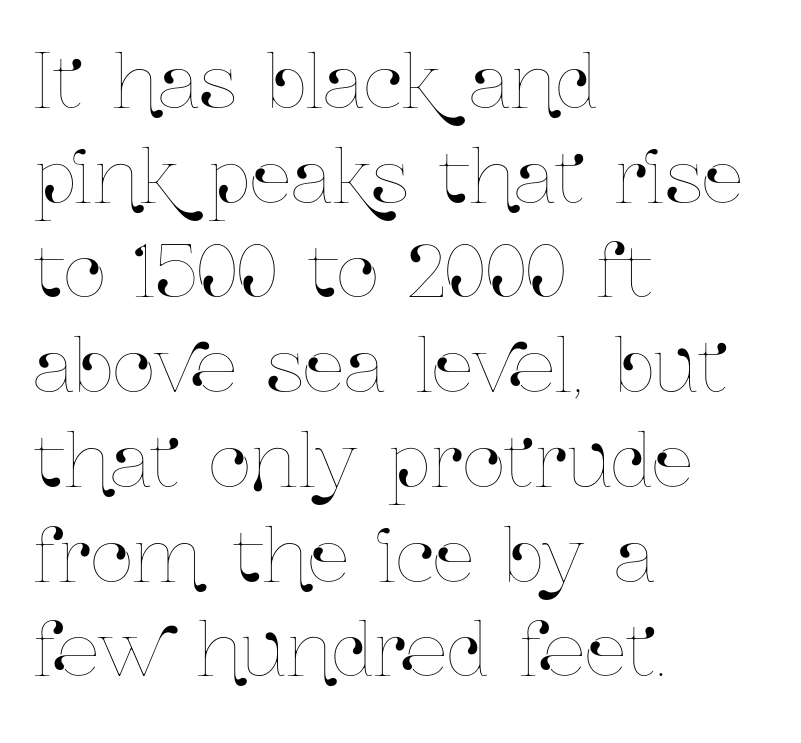
Q: Is the text italic (slanted)? A: No, it is upright.
Q: Is the text underlined? A: No.
Q: How is the paragraph aligned? A: Left-aligned.
Q: Is the spacing between letters normal or unusually wide? A: Normal.
Q: Is the spacing between lines tight, normal or loose? A: Normal.
Q: Width (condensed, normal, or wide)? A: Condensed.
Q: Stroke contrast? A: Low.
Q: x-height? A: Medium.
Q: Monospaced? A: No.
